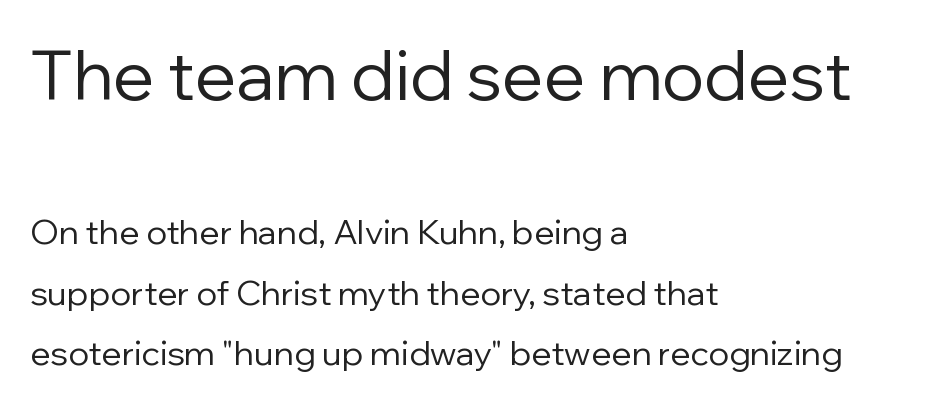
{"serif": "no", "italic": "no", "bold": "no", "weight": "regular", "width": "normal", "stroke_contrast": "low", "x_height": "medium", "monospaced": "no", "underline": "no", "align": "left", "line_spacing_ratio": 1.79, "letter_spacing": "normal", "letter_spacing_em": 0.0, "larger_block": "first", "size_ratio": 2.03, "glyph_px": 69}
